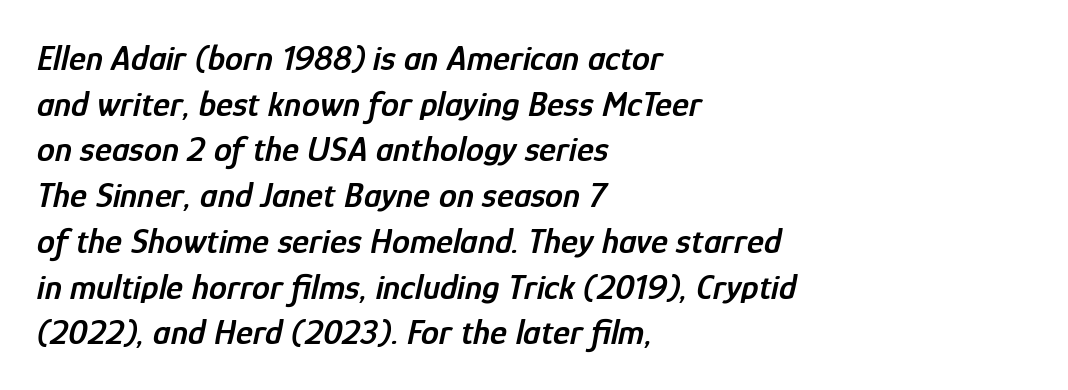
The image shows 36 px semibold, condensed type, italic (leaning right); set left-aligned, normal line spacing (1.27x), normal letter spacing, not underlined; low stroke contrast and a medium x-height.
